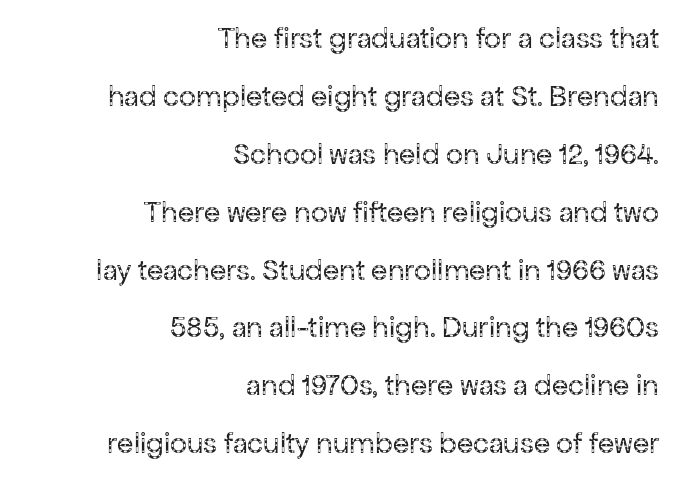
{"serif": "no", "italic": "no", "bold": "no", "weight": "regular", "width": "normal", "stroke_contrast": "low", "x_height": "medium", "monospaced": "no", "underline": "no", "align": "right", "line_spacing": "loose", "line_spacing_ratio": 1.93, "letter_spacing": "normal", "letter_spacing_em": 0.0, "glyph_px": 30}
